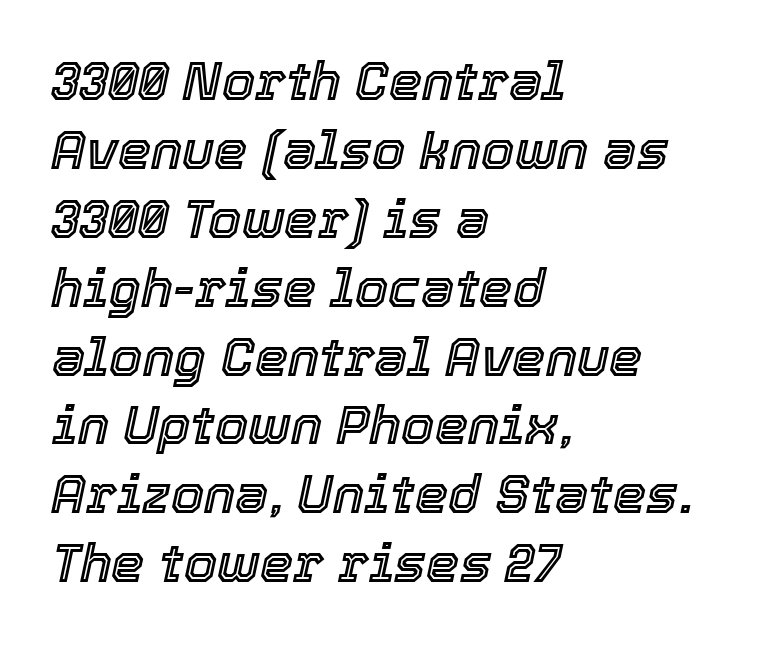
{"italic": "yes", "lean": "right", "slant_degrees": 12, "width": "normal", "x_height": "medium", "monospaced": "no", "underline": "no", "align": "left", "line_spacing": "normal", "line_spacing_ratio": 1.3, "letter_spacing": "normal", "letter_spacing_em": 0.0, "glyph_px": 53}
